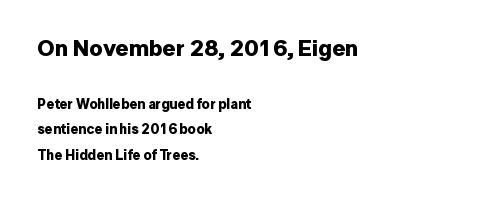
The image shows 23 px bold type, upright; set left-aligned, line spacing 1.81x, normal letter spacing, not underlined; the first (top) block is 1.64x larger.
